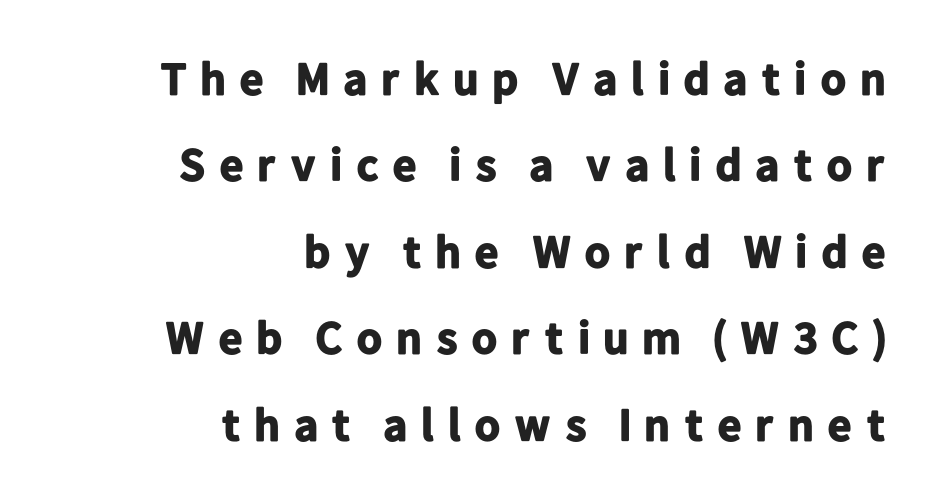
Do the letters lean? They stand straight. Between one letter and the next there's a generous, obvious gap. Line ends are locked; line starts wander. Decoration check: the copy has no underline.
